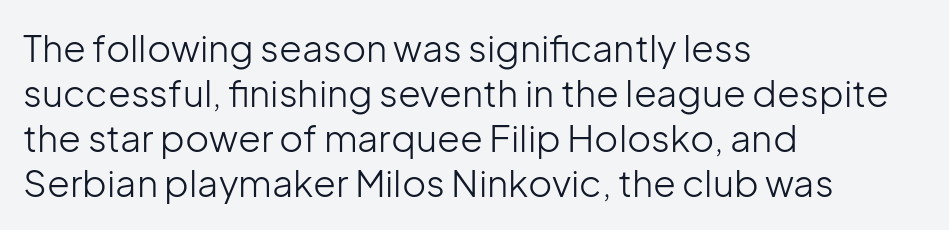
{"serif": "no", "italic": "no", "bold": "no", "weight": "light", "width": "normal", "stroke_contrast": "low", "x_height": "medium", "monospaced": "no", "underline": "no", "align": "left", "line_spacing_ratio": 1.22, "letter_spacing": "normal", "letter_spacing_em": 0.0, "glyph_px": 37}
